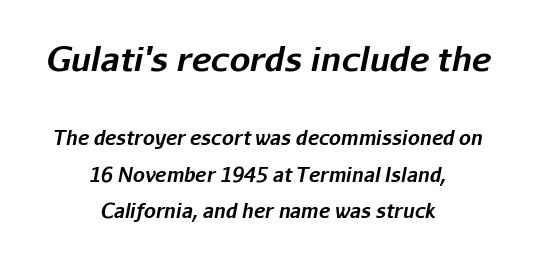
A clean baseline with only descenders dipping below it. Characters are canted at an angle relative to the baseline's perpendicular. Looks like regular typesetting: each glyph gets only the width it needs. Note: larger setting up top, smaller setting below. Characters follow at the spacing the type designer built in.
